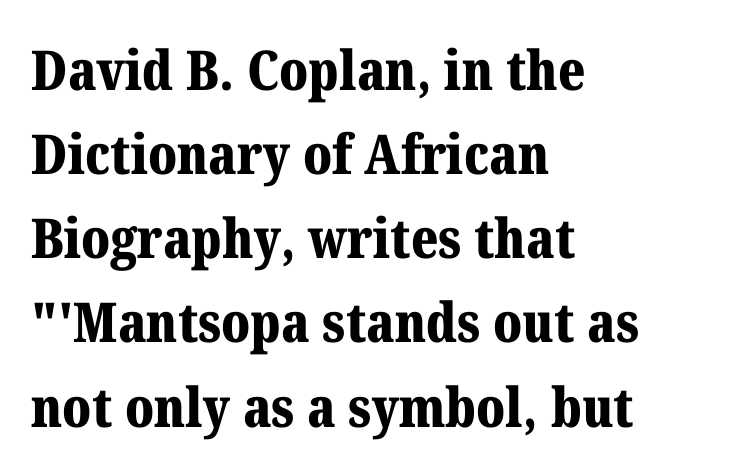
Style check: upright. Does the type have serifs? Yes, each stem ends in a small foot. A typesetter would call this proportional, since set widths differ per character. Nobody drew a line under any word here.
